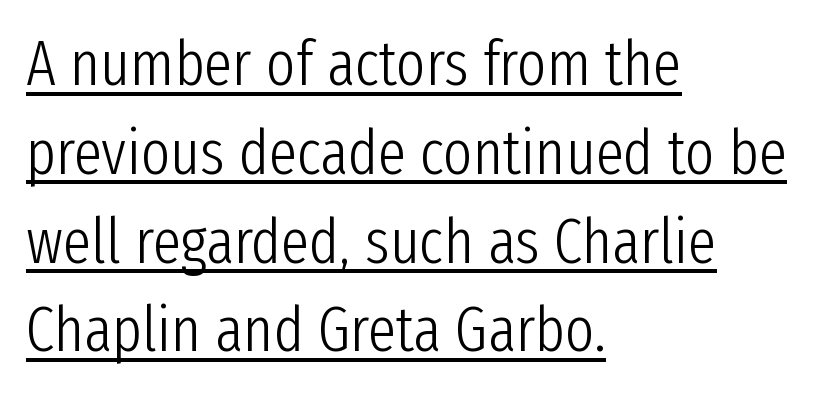
Q: Is the text bold? A: No.
Q: Is the text italic (slanted)? A: No, it is upright.
Q: Is the typeface a serif or a sans-serif typeface? A: Sans-serif.
Q: Is the text underlined? A: Yes.
Q: How is the paragraph aligned? A: Left-aligned.
Q: Is the spacing between letters normal or unusually wide? A: Normal.
Q: Is the spacing between lines tight, normal or loose? A: Normal.
Q: Width (condensed, normal, or wide)? A: Condensed.
Q: Stroke contrast? A: Low.
Q: x-height? A: Medium.
Q: Monospaced? A: No.
